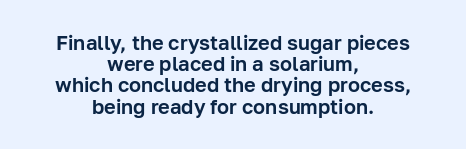
{"italic": "no", "underline": "no", "align": "center", "line_spacing": "tight", "line_spacing_ratio": 1.06, "letter_spacing": "normal", "letter_spacing_em": 0.0, "glyph_px": 20}
